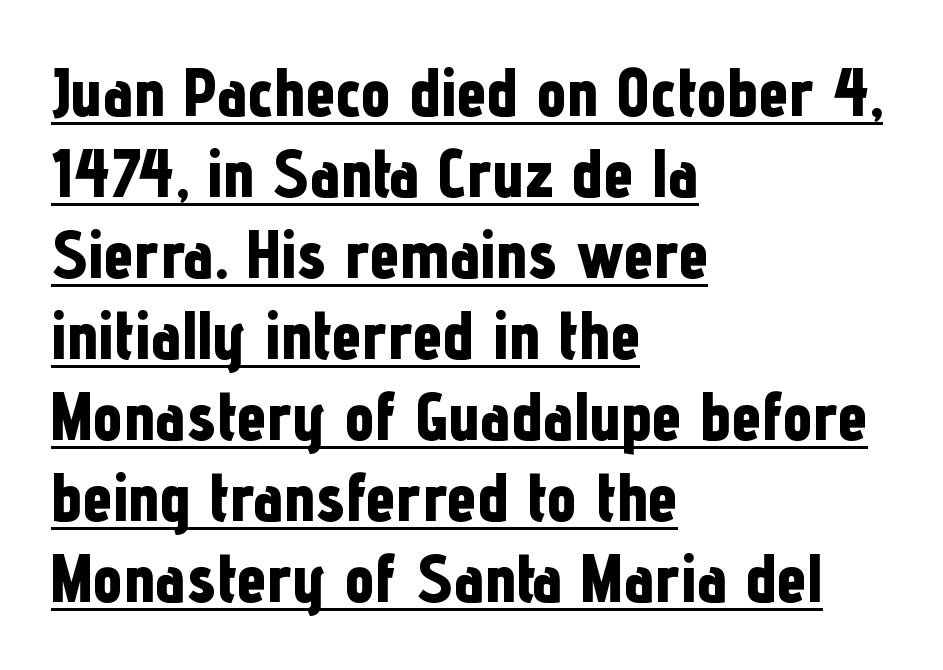
Here the designer chose a conventional face with non-uniform glyph widths. Glyph-to-glyph distance matches everyday printed text. Rendered with straight, roman letterforms. Horizontal alignment here is leftward, the default for most running prose. Glance below the letters and you will spot a drawn line. Thick stems and heavy bowls — unmistakably bold.
